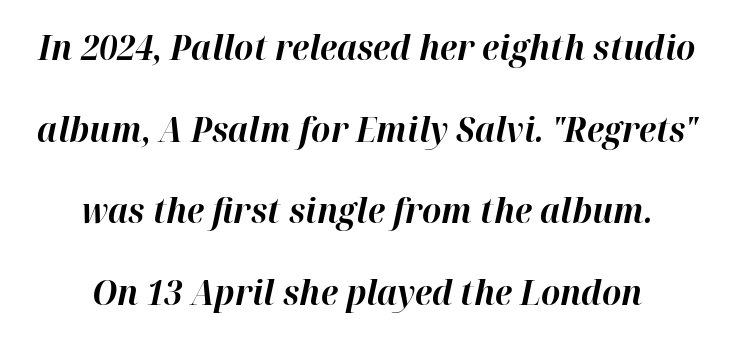
Spacing verdict: proportional, widths tailored to each character. Reading down the column, the eye jumps a long way to each next line. A full-strength bold gives these letters their thick strokes. One-word summary of the alignment: center. Observe the ordinary spacing: letters are neighbours, not strangers.
